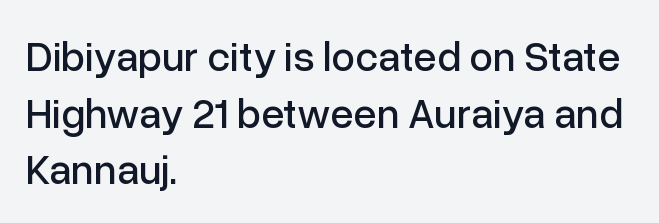
{"serif": "no", "italic": "no", "width": "normal", "stroke_contrast": "low", "x_height": "medium", "monospaced": "no", "underline": "no", "align": "left", "line_spacing": "normal", "line_spacing_ratio": 1.35, "letter_spacing": "normal", "letter_spacing_em": 0.0, "glyph_px": 42}
